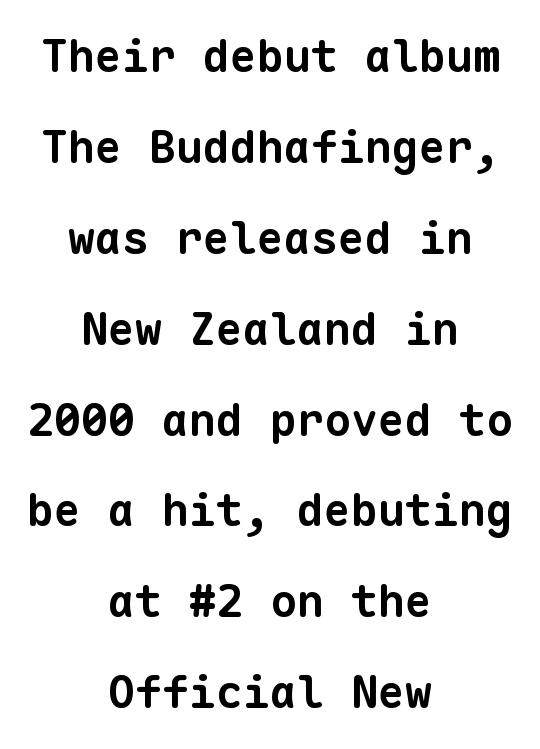
{"serif": "no", "bold": "yes", "weight": "bold", "width": "normal", "stroke_contrast": "low", "x_height": "medium", "monospaced": "yes", "underline": "no", "align": "center", "line_spacing": "loose", "line_spacing_ratio": 2.02, "letter_spacing": "normal", "letter_spacing_em": 0.0, "glyph_px": 45}
